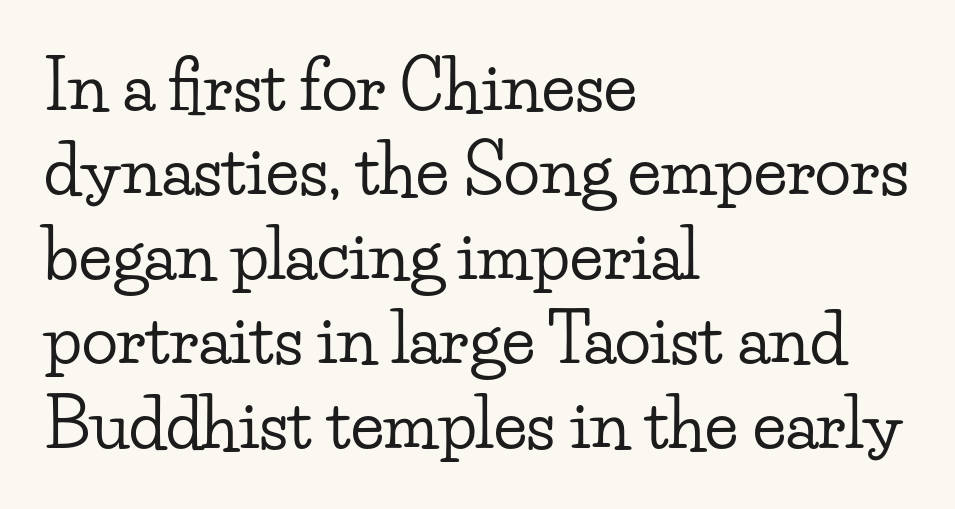
The image shows 67 px wide serif type, upright; set left-aligned, normal line spacing (1.26x), normal letter spacing, not underlined; low stroke contrast and a small x-height.
